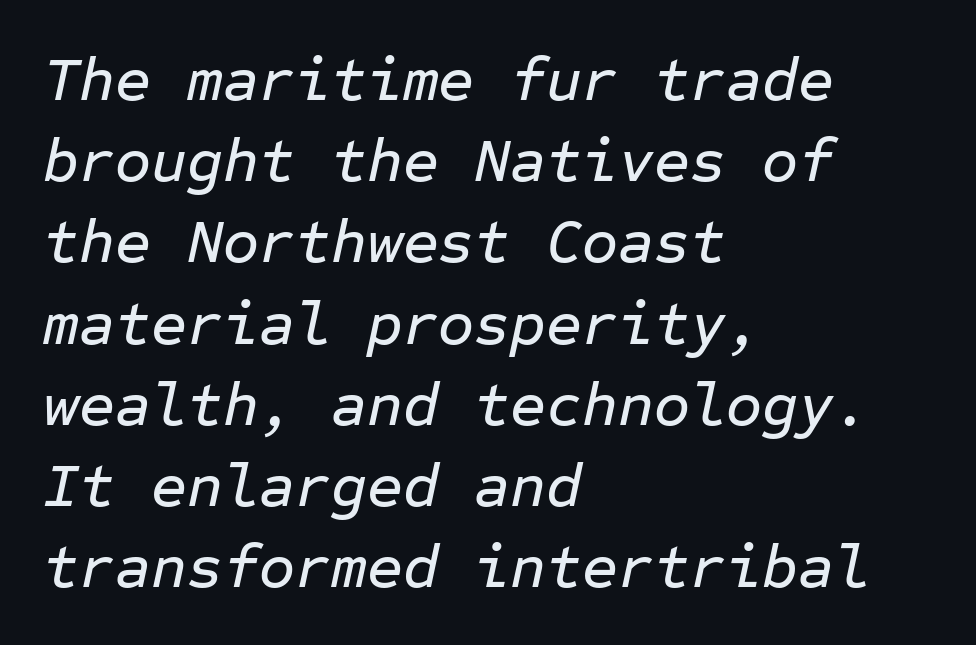
Plain, unruled lines of type. Layout note: lines flush left. This is oblique type, the kind used for emphasis or titles. Nobody touched the tracking dial on this one.
